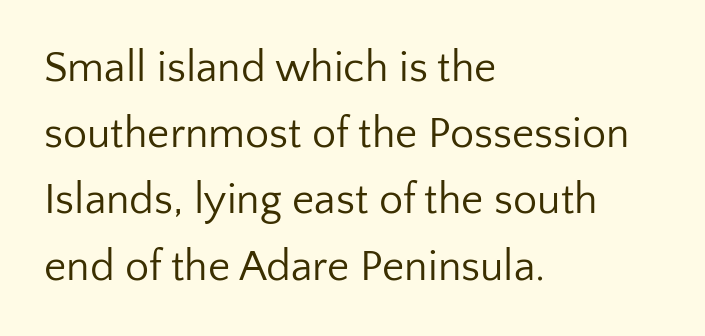
Varying glyph widths throughout — classic text-font behaviour. Short and long lines alike share a common starting point at left. Nope, not italic — everything's standing straight. Serifs: no, the terminals of the letterforms are clean. Vertically, the passage feels balanced, rows spaced as you'd expect. The area under the type is left untouched.
